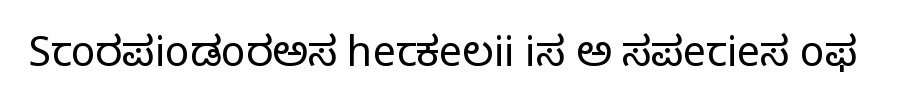
{"serif": "yes", "italic": "no", "bold": "no", "weight": "regular", "width": "normal", "stroke_contrast": "low", "x_height": "large", "monospaced": "no", "underline": "no", "letter_spacing": "normal", "letter_spacing_em": 0.0, "glyph_px": 41}
